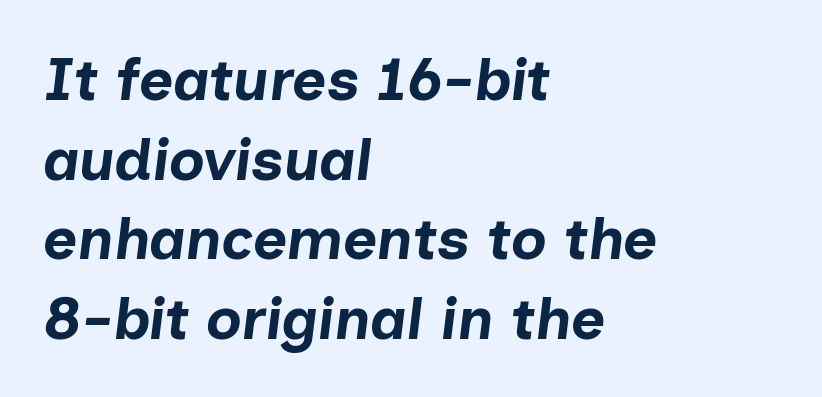
Spacing verdict: proportional, widths tailored to each character. Caption: bold face, heavy strokes. Notice how the passage keeps a crisp vertical edge on the left only. The passage shown stacks its lines at a standard gap. Emphasis-style slanted type is in use.
